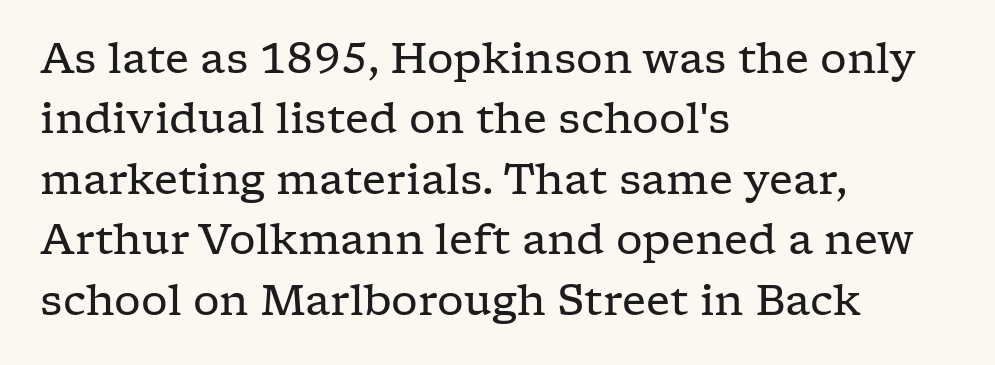
{"serif": "yes", "italic": "no", "bold": "no", "weight": "regular", "width": "wide", "stroke_contrast": "low", "x_height": "medium", "monospaced": "no", "underline": "no", "align": "left", "line_spacing": "normal", "line_spacing_ratio": 1.44, "letter_spacing": "normal", "letter_spacing_em": 0.0, "glyph_px": 42}
